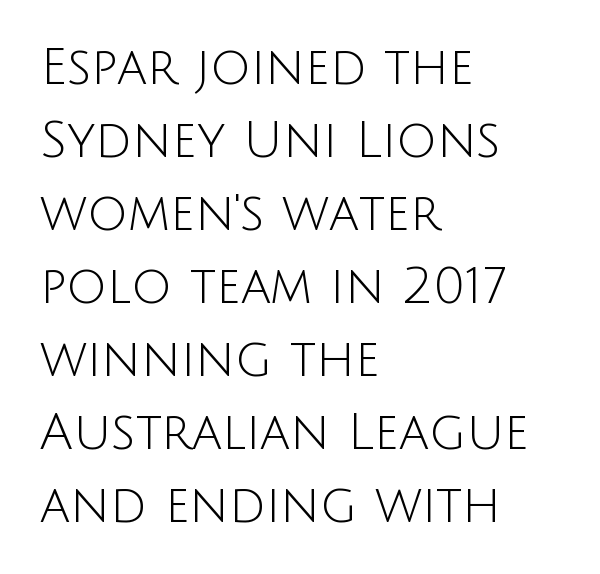
The image shows 50 px light sans-serif type, upright; set left-aligned, normal line spacing (1.46x), normal letter spacing, not underlined; low stroke contrast and a large x-height.
